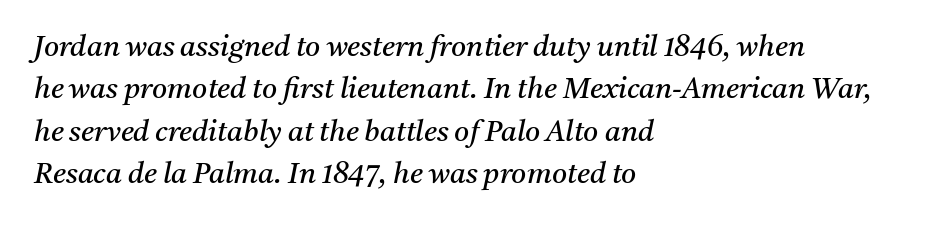
Q: Is the text bold? A: No.
Q: Is the text italic (slanted)? A: Yes, it leans right by about 11 degrees.
Q: Is the typeface a serif or a sans-serif typeface? A: Serif.
Q: Is the text underlined? A: No.
Q: How is the paragraph aligned? A: Left-aligned.
Q: Is the spacing between letters normal or unusually wide? A: Normal.
Q: Is the spacing between lines tight, normal or loose? A: Normal.
Q: Width (condensed, normal, or wide)? A: Normal.
Q: Stroke contrast? A: Medium.
Q: x-height? A: Medium.
Q: Monospaced? A: No.
